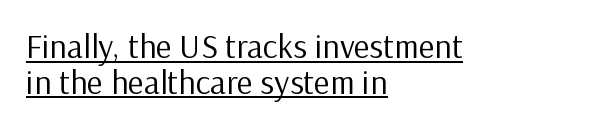
Think of a printed novel: that variable character pitch is what you see here. In terms of letterspacing, this is plain default setting. The rendering uses a small line-height, squeezing the rows. Are there feet on the stems? There aren't — it's a sans. Italic: no, the glyphs are upright roman.
